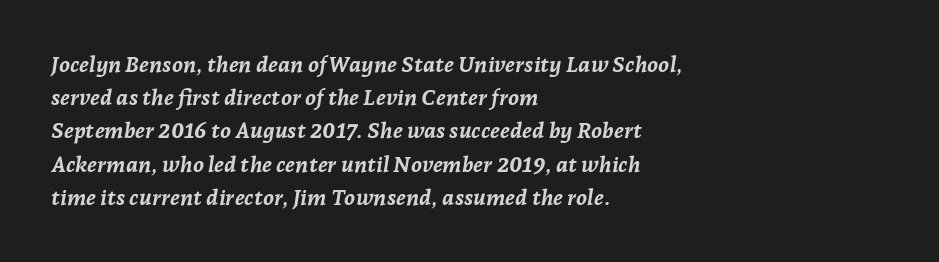
Q: Is the text bold? A: Yes.
Q: Is the text italic (slanted)? A: Yes, it leans right by about 7 degrees.
Q: Is the text underlined? A: No.
Q: How is the paragraph aligned? A: Left-aligned.
Q: Is the spacing between letters normal or unusually wide? A: Normal.
Q: Is the spacing between lines tight, normal or loose? A: Normal.
